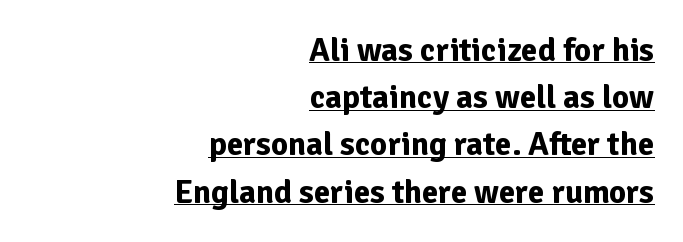
Q: Is the text bold? A: Yes.
Q: Is the text italic (slanted)? A: No, it is upright.
Q: Is the typeface a serif or a sans-serif typeface? A: Sans-serif.
Q: Is the text underlined? A: Yes.
Q: How is the paragraph aligned? A: Right-aligned.
Q: Is the spacing between letters normal or unusually wide? A: Normal.
Q: Is the spacing between lines tight, normal or loose? A: Normal.
Q: Width (condensed, normal, or wide)? A: Normal.
Q: Stroke contrast? A: Low.
Q: x-height? A: Medium.
Q: Monospaced? A: No.
